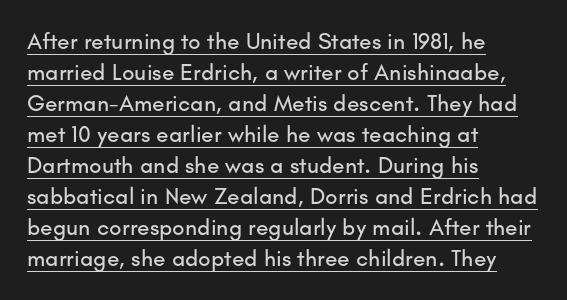
Upright lettering throughout. The rendering uses a moderate line-height, typical for paragraphs. The lines in this sample share a left origin and differ only in where they stop. Look at the tracking — it's just the regular setting, nothing added. Has an underline been added? It has.
